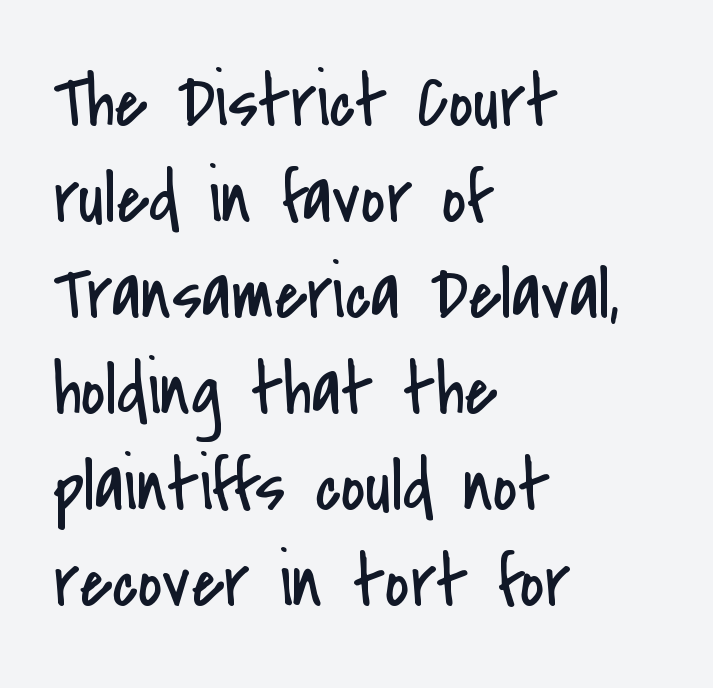
The image shows 75 px regular-weight, condensed sans-serif type, upright; set left-aligned, normal line spacing (1.28x), normal letter spacing, not underlined; low stroke contrast and a small x-height.
